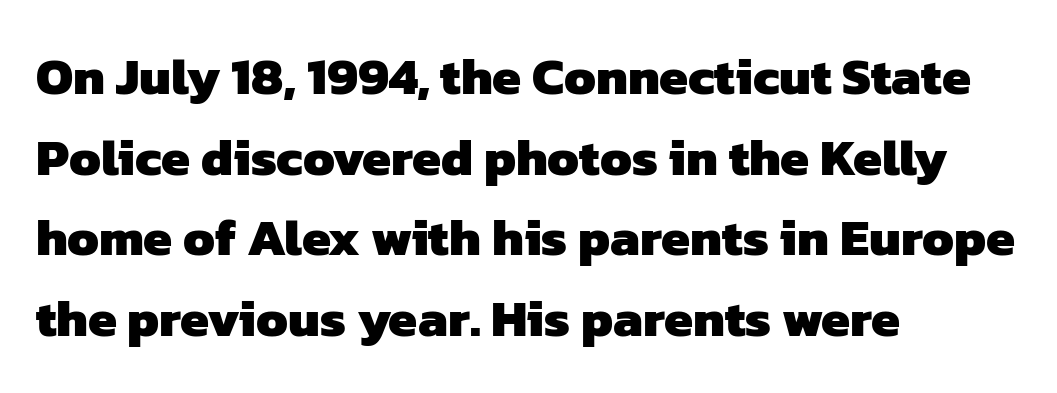
The image shows 52 px heavy sans-serif type; set left-aligned, normal line spacing (1.55x), normal letter spacing, not underlined; low stroke contrast and a medium x-height.
